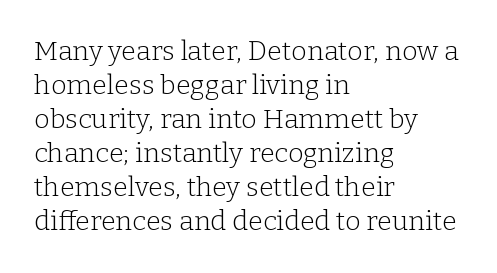
The image shows 27 px text type, upright; set left-aligned, normal line spacing (1.26x), normal letter spacing, not underlined.
